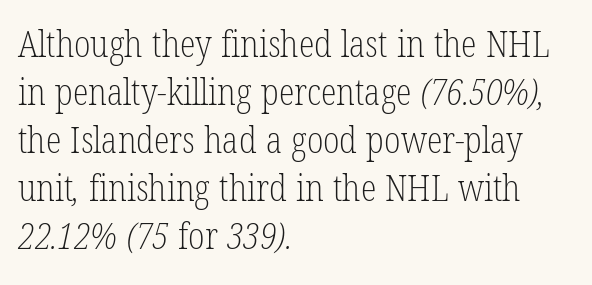
The image shows 36 px light, condensed serif type; set left-aligned, normal line spacing (1.33x), normal letter spacing, not underlined; low stroke contrast and a medium x-height.
